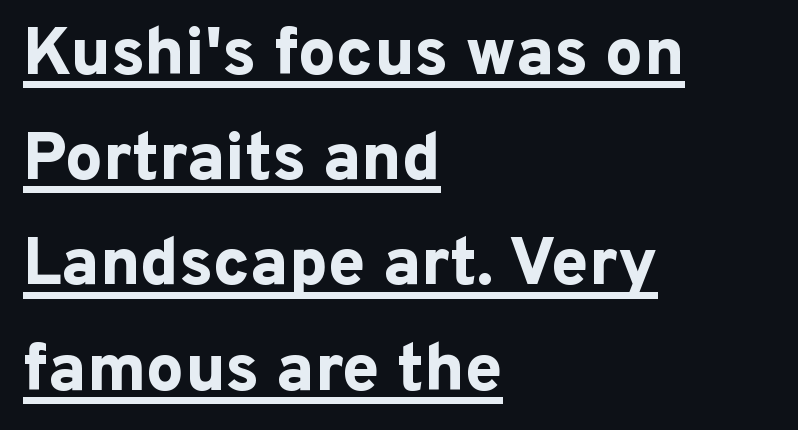
Q: Is the text bold? A: Yes.
Q: Is the text italic (slanted)? A: No, it is upright.
Q: Is the typeface a serif or a sans-serif typeface? A: Sans-serif.
Q: Is the text underlined? A: Yes.
Q: How is the paragraph aligned? A: Left-aligned.
Q: Is the spacing between letters normal or unusually wide? A: Normal.
Q: Is the spacing between lines tight, normal or loose? A: Normal.
Q: Width (condensed, normal, or wide)? A: Normal.
Q: Stroke contrast? A: Low.
Q: x-height? A: Medium.
Q: Monospaced? A: No.
